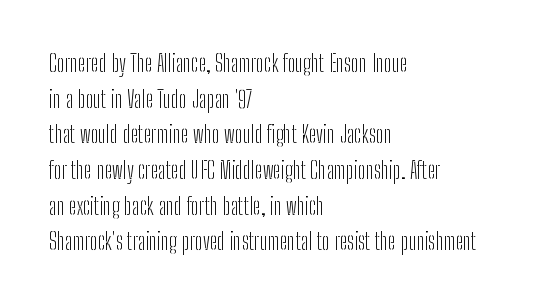
{"italic": "no", "bold": "no", "underline": "no", "align": "left", "line_spacing": "normal", "line_spacing_ratio": 1.55, "letter_spacing": "normal", "letter_spacing_em": 0.0, "glyph_px": 23}
